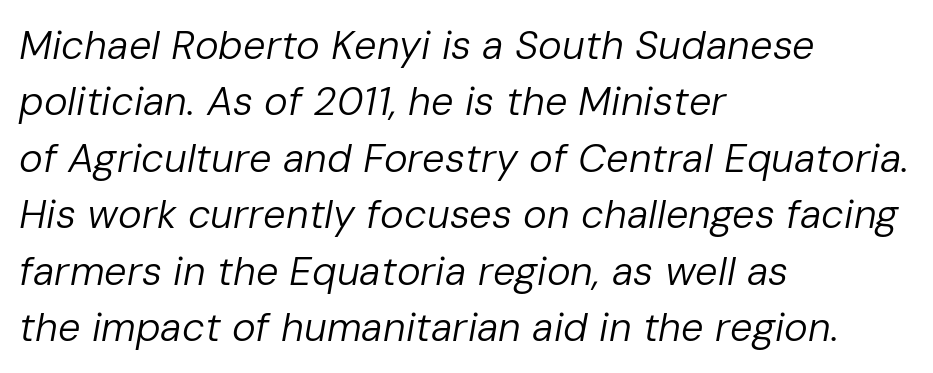
Q: Is the text bold? A: No.
Q: Is the text italic (slanted)? A: Yes, it leans right by about 10 degrees.
Q: Is the text underlined? A: No.
Q: How is the paragraph aligned? A: Left-aligned.
Q: Is the spacing between letters normal or unusually wide? A: Normal.
Q: Is the spacing between lines tight, normal or loose? A: Normal.
Q: Width (condensed, normal, or wide)? A: Normal.
Q: Stroke contrast? A: Low.
Q: x-height? A: Medium.
Q: Monospaced? A: No.
